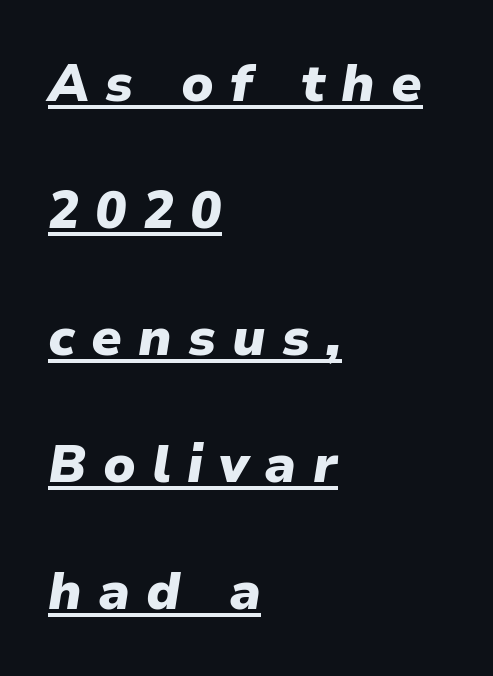
Q: Is the text bold? A: Yes.
Q: Is the text italic (slanted)? A: Yes, it leans right by about 9 degrees.
Q: Is the text underlined? A: Yes.
Q: How is the paragraph aligned? A: Left-aligned.
Q: Is the spacing between letters normal or unusually wide? A: Unusually wide.
Q: Is the spacing between lines tight, normal or loose? A: Loose.
Q: Width (condensed, normal, or wide)? A: Normal.
Q: Stroke contrast? A: Low.
Q: x-height? A: Medium.
Q: Monospaced? A: No.
